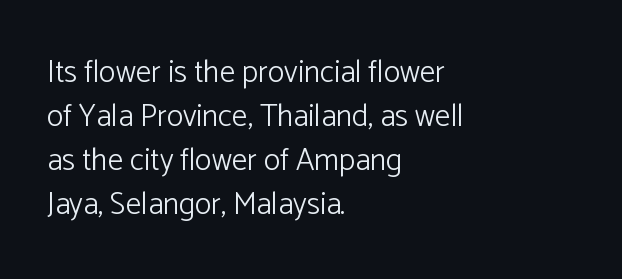
Are there feet on the stems? There aren't — it's a sans. Casual observation: everything's shoved over to the left. The typeface has the unassuming heft of standard copy or less. The rendering keeps characters at their native spacing. Does the lettering tilt? It doesn't — this is upright.
